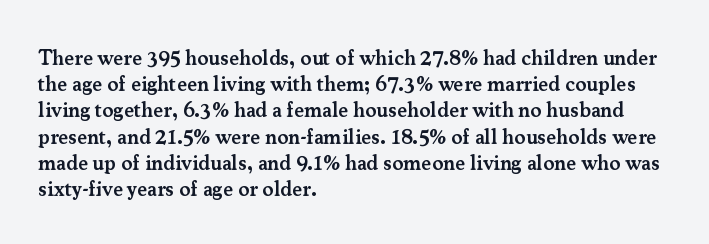
Just letters on the line, the space beneath them empty. Evenly set lines give the paragraph a standard silhouette. Compared with a centered layout, this one pins lines to the left instead. Letter spacing: default.
